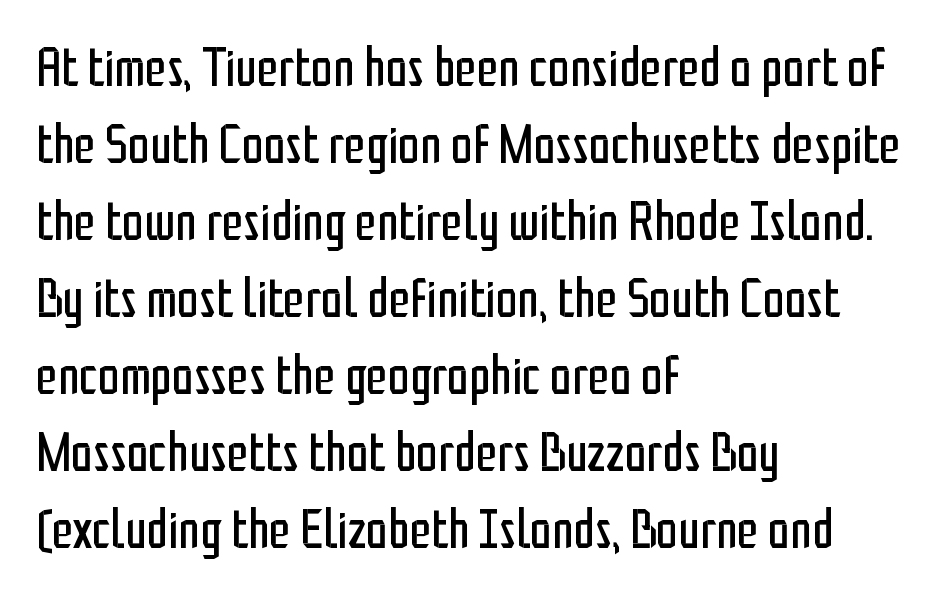
The image shows 55 px regular-weight, condensed sans-serif type, upright; set left-aligned, normal line spacing (1.4x), normal letter spacing, not underlined; low stroke contrast and a medium x-height.
